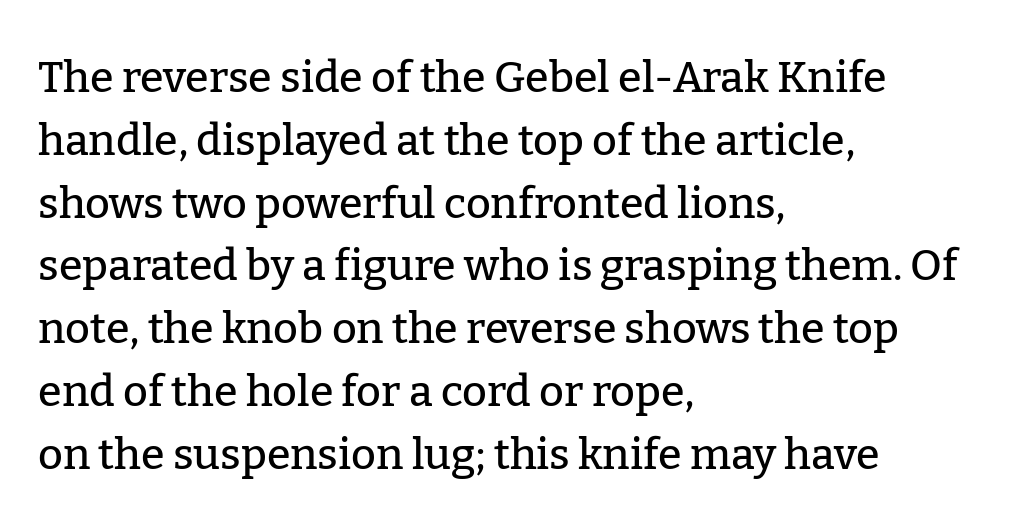
The image shows 43 px serif type, upright; set left-aligned, normal line spacing (1.46x), normal letter spacing, not underlined; low stroke contrast and a medium x-height.
